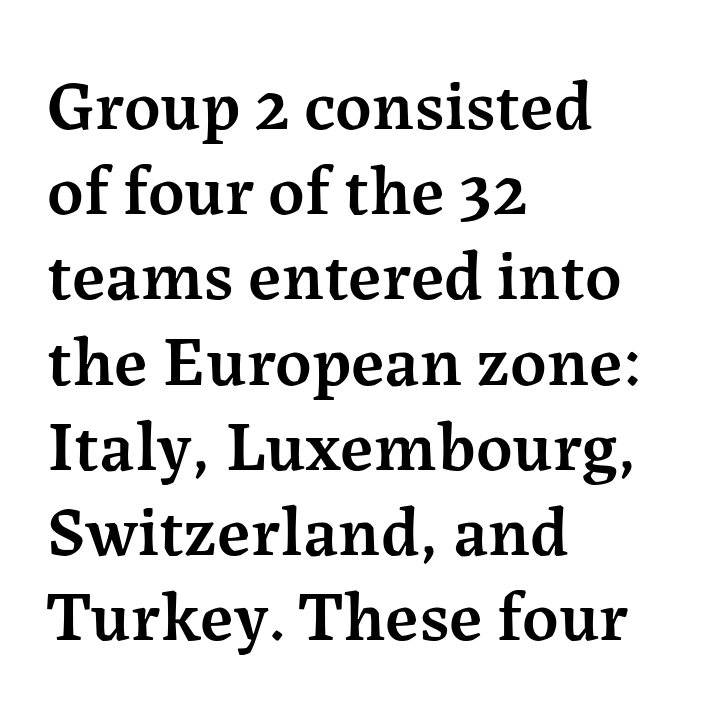
The image shows 71 px semibold serif type, upright; set left-aligned, line spacing 1.2x, normal letter spacing, not underlined; medium stroke contrast and a medium x-height.
